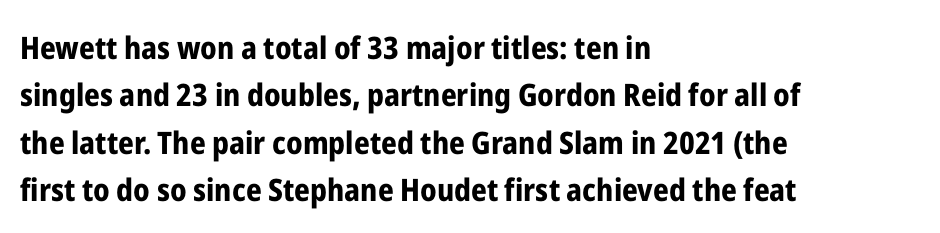
The image shows 31 px bold, condensed sans-serif type, upright; set left-aligned, normal line spacing (1.53x), normal letter spacing, not underlined; low stroke contrast and a medium x-height.
